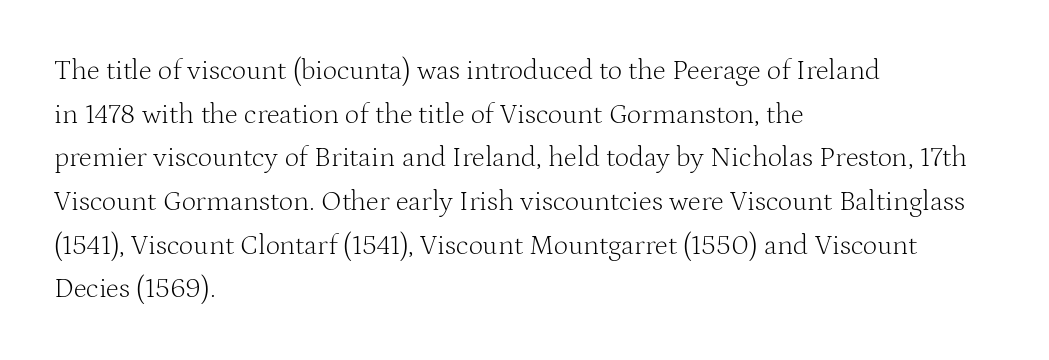
Q: Is the text bold? A: No.
Q: Is the text italic (slanted)? A: No, it is upright.
Q: Is the typeface a serif or a sans-serif typeface? A: Serif.
Q: Is the text underlined? A: No.
Q: How is the paragraph aligned? A: Left-aligned.
Q: Is the spacing between letters normal or unusually wide? A: Normal.
Q: Is the spacing between lines tight, normal or loose? A: Normal.
Q: Width (condensed, normal, or wide)? A: Normal.
Q: Stroke contrast? A: Medium.
Q: x-height? A: Medium.
Q: Monospaced? A: No.
